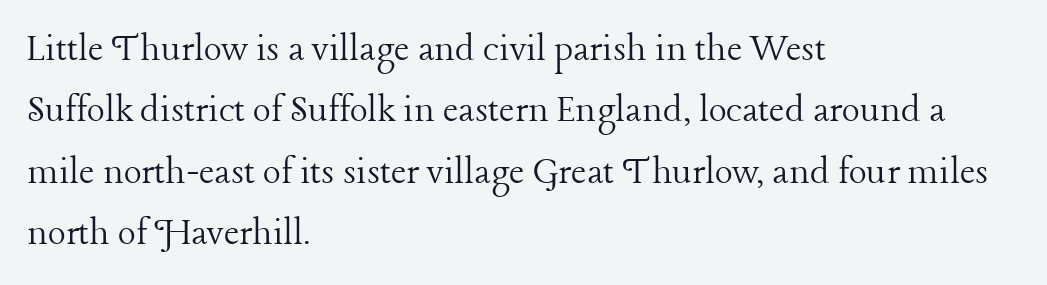
Q: Is the text bold? A: No.
Q: Is the text italic (slanted)? A: No, it is upright.
Q: Is the typeface a serif or a sans-serif typeface? A: Serif.
Q: Is the text underlined? A: No.
Q: How is the paragraph aligned? A: Left-aligned.
Q: Is the spacing between letters normal or unusually wide? A: Normal.
Q: Is the spacing between lines tight, normal or loose? A: Normal.
Q: Width (condensed, normal, or wide)? A: Normal.
Q: Stroke contrast? A: Low.
Q: x-height? A: Medium.
Q: Monospaced? A: No.
